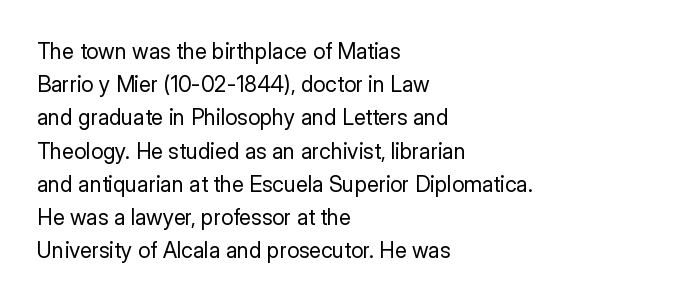
Q: Is the text bold? A: No.
Q: Is the text italic (slanted)? A: No, it is upright.
Q: Is the text underlined? A: No.
Q: How is the paragraph aligned? A: Left-aligned.
Q: Is the spacing between letters normal or unusually wide? A: Normal.
Q: Is the spacing between lines tight, normal or loose? A: Normal.
